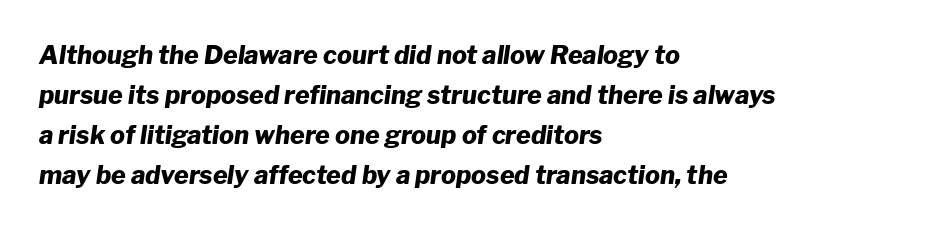
The designer left line spacing at the default. How are the letters spaced? Ordinarily, with no added tracking. Casual observation: everything's shoved over to the left. The font's italic variant was chosen for this text.
